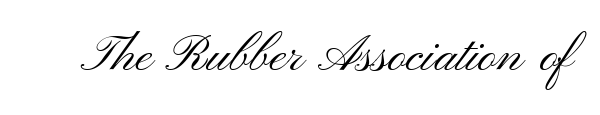
Q: Is the text bold? A: No.
Q: Is the text italic (slanted)? A: Yes.
Q: Is the typeface a serif or a sans-serif typeface? A: Sans-serif.
Q: Is the text underlined? A: No.
Q: Is the spacing between letters normal or unusually wide? A: Normal.
Q: Width (condensed, normal, or wide)? A: Wide.
Q: Stroke contrast? A: Medium.
Q: x-height? A: Small.
Q: Monospaced? A: No.
